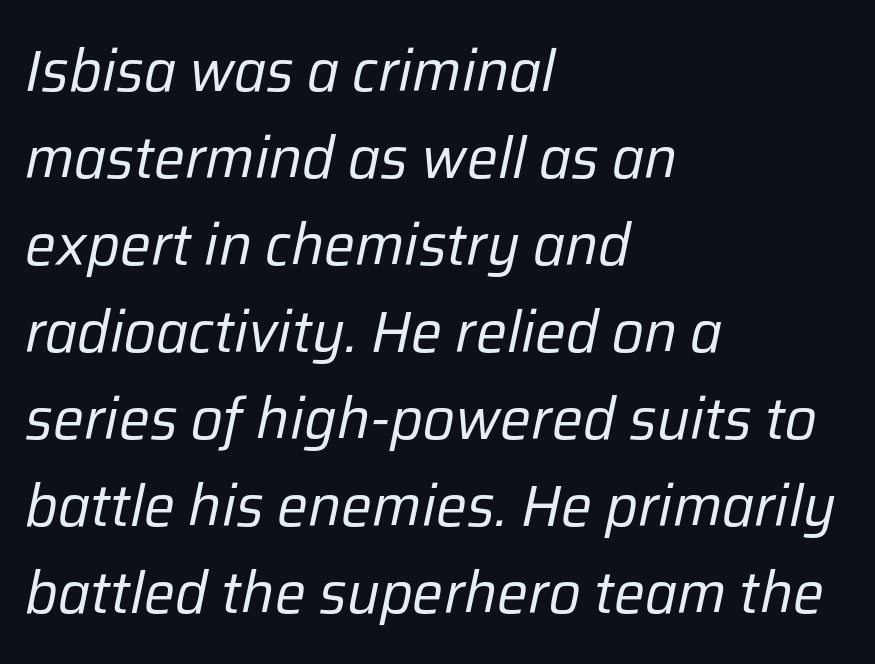
{"italic": "yes", "lean": "right", "slant_degrees": 12, "bold": "no", "weight": "regular", "width": "normal", "stroke_contrast": "low", "x_height": "medium", "monospaced": "no", "underline": "no", "align": "left", "line_spacing": "normal", "line_spacing_ratio": 1.5, "letter_spacing": "normal", "letter_spacing_em": 0.0, "glyph_px": 58}
